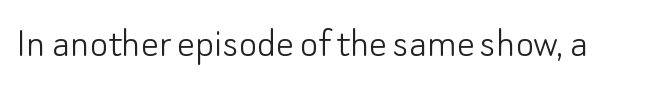
Descenders are the only things crossing below the line. Nope, no serifs anywhere on these letters. A typesetter would call this proportional, since set widths differ per character. No letter is thick-stroked: the sample isn't bold. What stands out about the letter spacing? Nothing — it is the standard amount. Italic? Not at all — the glyphs are vertical.
